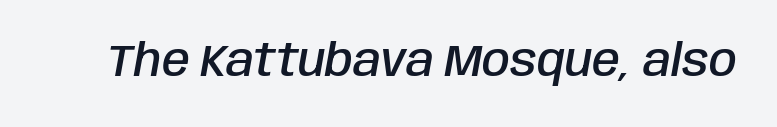
{"italic": "yes", "lean": "right", "slant_degrees": 10, "bold": "semi", "weight": "semibold", "width": "condensed", "stroke_contrast": "low", "x_height": "large", "monospaced": "no", "underline": "no", "letter_spacing": "normal", "letter_spacing_em": 0.0, "glyph_px": 45}
